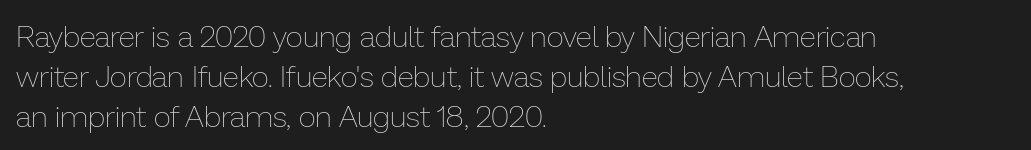
The image shows 30 px thin type, upright; set left-aligned, normal line spacing (1.33x), normal letter spacing, not underlined; low stroke contrast and a medium x-height.
